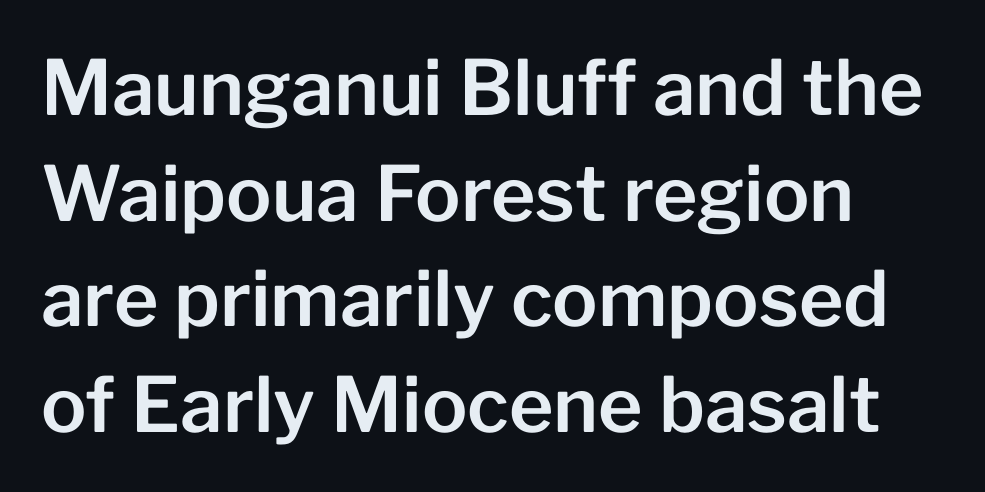
Q: Is the text italic (slanted)? A: No, it is upright.
Q: Is the typeface a serif or a sans-serif typeface? A: Sans-serif.
Q: Is the text underlined? A: No.
Q: Is the spacing between letters normal or unusually wide? A: Normal.
Q: Is the spacing between lines tight, normal or loose? A: Normal.
Q: Width (condensed, normal, or wide)? A: Normal.
Q: Stroke contrast? A: Low.
Q: x-height? A: Medium.
Q: Monospaced? A: No.
